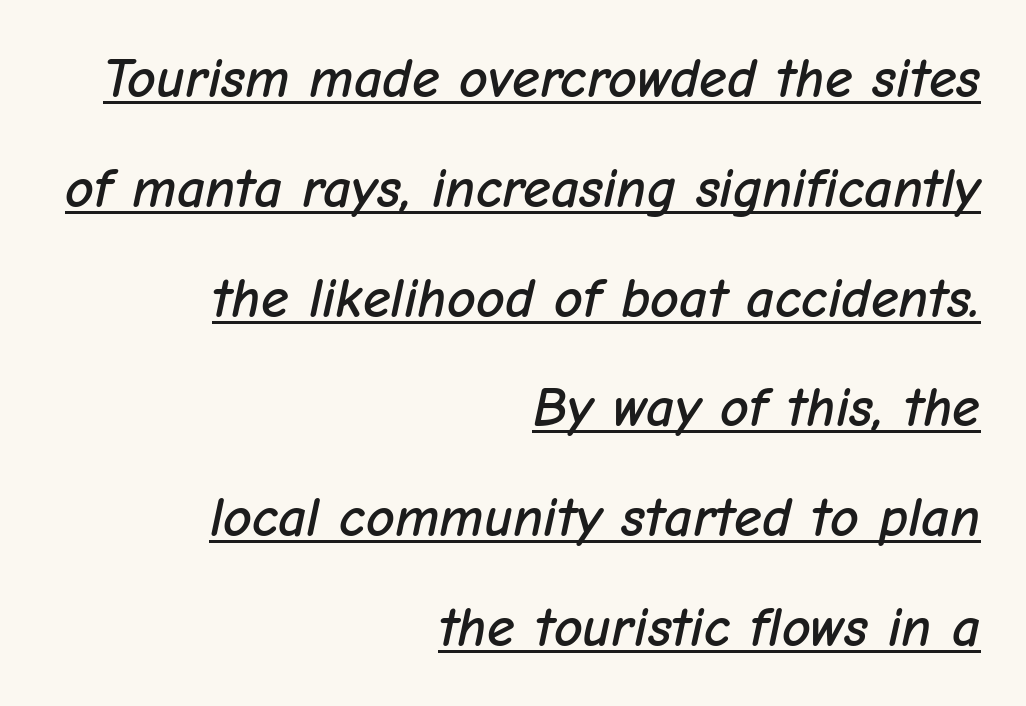
The image shows 56 px text type, italic (leaning right); set right-aligned, loose line spacing (1.96x), normal letter spacing, underlined; low stroke contrast and a medium x-height.
